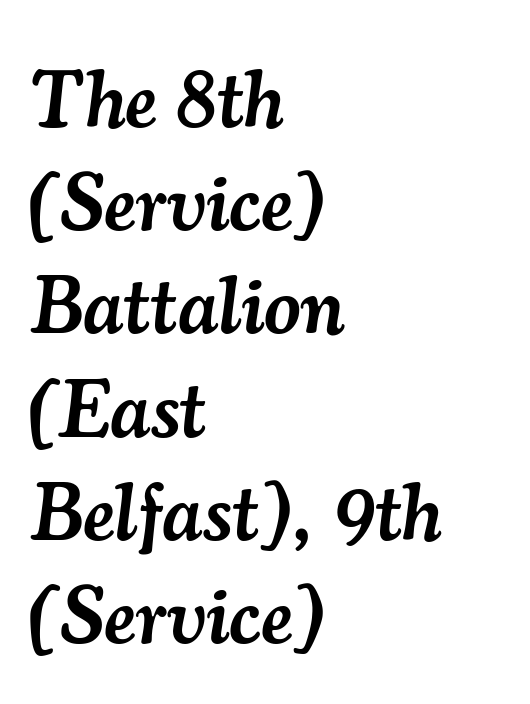
The image shows 80 px semibold serif type, italic (leaning right); set left-aligned, normal line spacing (1.29x), normal letter spacing, not underlined; medium stroke contrast and a small x-height.
